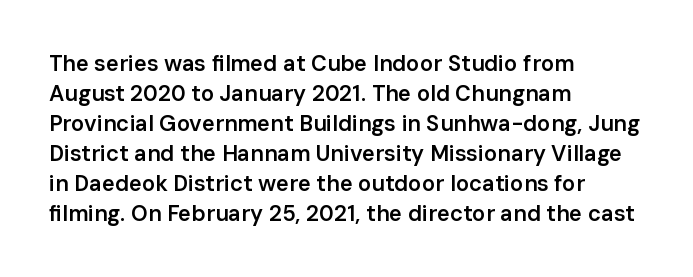
In terms of letterspacing, this is plain default setting. Underlining? Definitely not there. The rendering anchors every line to the left-hand side. Style check: upright.
